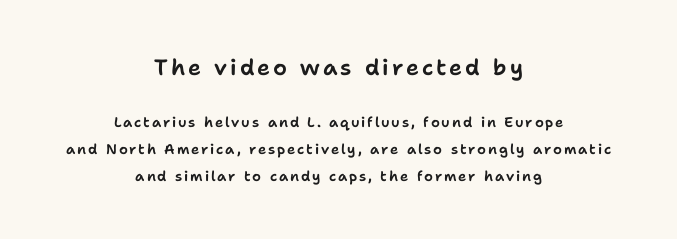
The image shows 22 px text type, upright; set centered, loose line spacing (1.93x), not underlined; the first (top) block is 1.57x larger.
